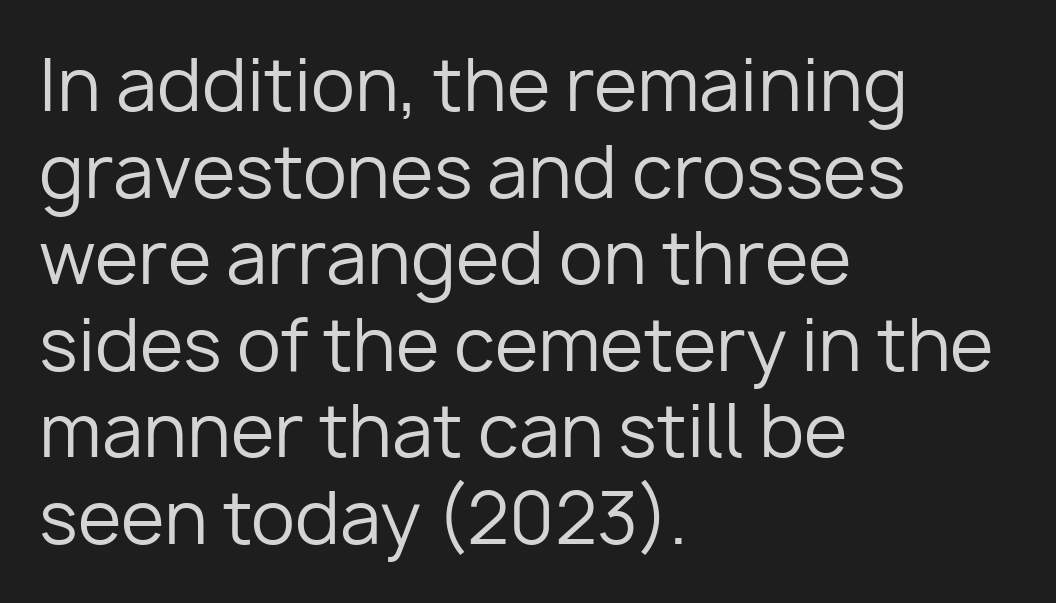
{"serif": "no", "italic": "no", "bold": "no", "weight": "regular", "width": "normal", "stroke_contrast": "low", "x_height": "medium", "monospaced": "no", "underline": "no", "align": "left", "line_spacing_ratio": 1.22, "letter_spacing": "normal", "letter_spacing_em": 0.0, "glyph_px": 71}
